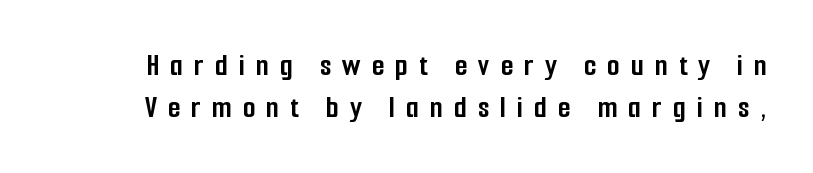
The image shows 32 px semibold, condensed sans-serif type, upright; set normal line spacing (1.3x), unusually wide letter spacing (+0.35 em), not underlined; low stroke contrast and a medium x-height.
